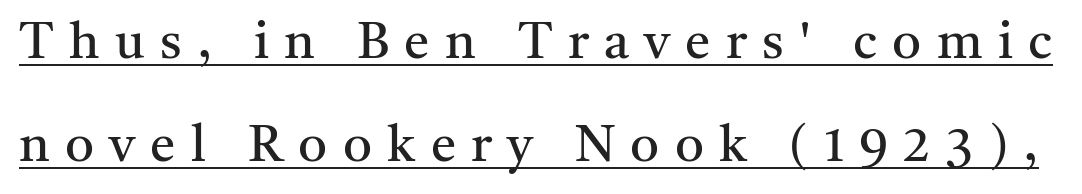
The image shows 51 px regular-weight serif type, upright; set loose line spacing (2.02x), unusually wide letter spacing (+0.3 em), underlined; medium stroke contrast and a medium x-height.
